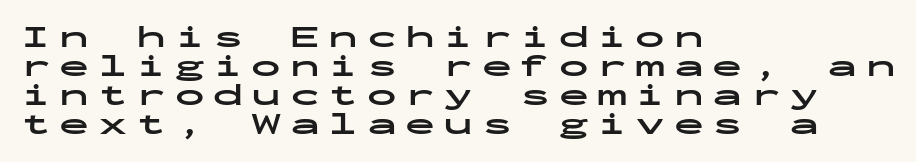
Underlining? Definitely not there. This sample is left-justified, so line endings fall wherever the words run out. Leading: reduced. Weight check: bold — yes, fully.
